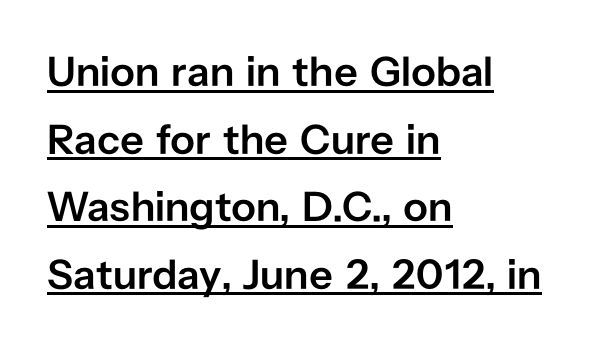
Upright lettering throughout. Caption: semibold face, moderately heavy strokes. The face used here is proportionally spaced, like ordinary book or web type. To sum up the face: it is a sans, with no serifs.
